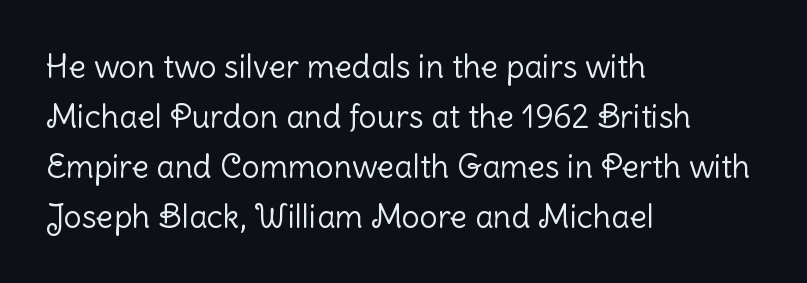
Q: Is the text bold? A: No.
Q: Is the text italic (slanted)? A: No, it is upright.
Q: Is the typeface a serif or a sans-serif typeface? A: Sans-serif.
Q: Is the text underlined? A: No.
Q: How is the paragraph aligned? A: Left-aligned.
Q: Is the spacing between letters normal or unusually wide? A: Normal.
Q: Is the spacing between lines tight, normal or loose? A: Normal.
Q: Width (condensed, normal, or wide)? A: Normal.
Q: Stroke contrast? A: Low.
Q: x-height? A: Medium.
Q: Monospaced? A: No.
